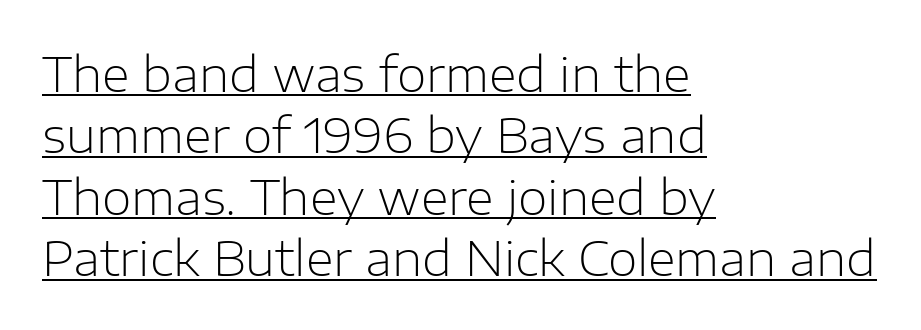
Q: Is the text bold? A: No.
Q: Is the text italic (slanted)? A: No, it is upright.
Q: Is the typeface a serif or a sans-serif typeface? A: Sans-serif.
Q: Is the text underlined? A: Yes.
Q: How is the paragraph aligned? A: Left-aligned.
Q: Is the spacing between letters normal or unusually wide? A: Normal.
Q: Is the spacing between lines tight, normal or loose? A: Normal.
Q: Width (condensed, normal, or wide)? A: Normal.
Q: Stroke contrast? A: Low.
Q: x-height? A: Medium.
Q: Monospaced? A: No.
